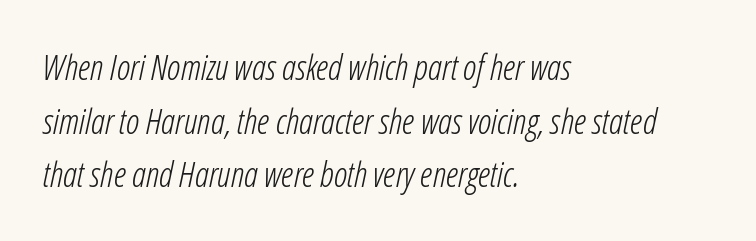
A clean baseline with only descenders dipping below it. Does extra space separate the letters? No, they use regular spacing. The weight tops out at a normal text grade. The vertical gap from one line to the next is medium.
